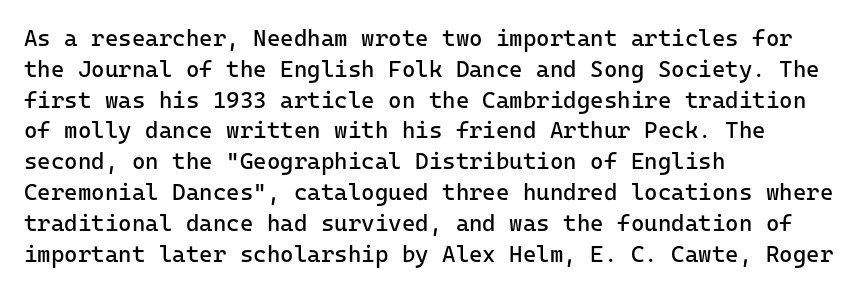
Q: Is the text bold? A: No.
Q: Is the text italic (slanted)? A: No, it is upright.
Q: Is the text underlined? A: No.
Q: How is the paragraph aligned? A: Left-aligned.
Q: Is the spacing between letters normal or unusually wide? A: Normal.
Q: Is the spacing between lines tight, normal or loose? A: Normal.
